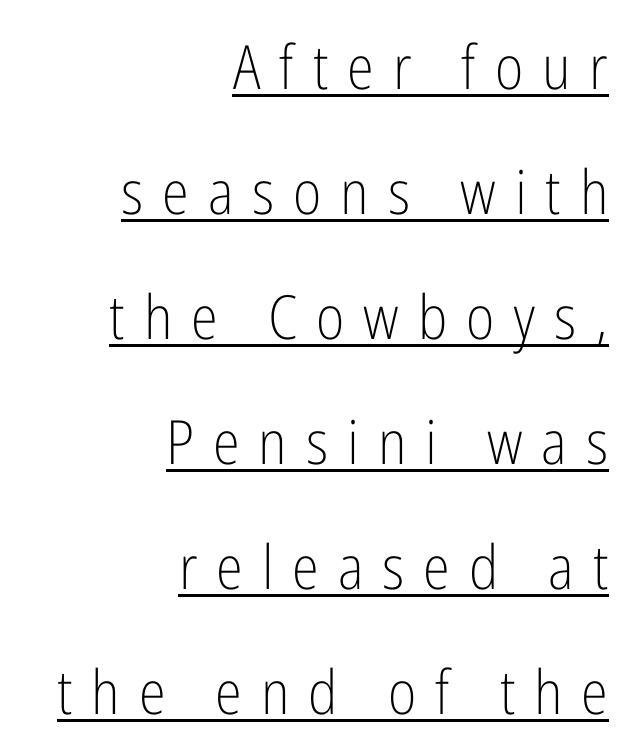
The image shows 61 px light, condensed sans-serif type, upright; set right-aligned, loose line spacing (2.05x), unusually wide letter spacing (+0.31 em), underlined; low stroke contrast and a medium x-height.
